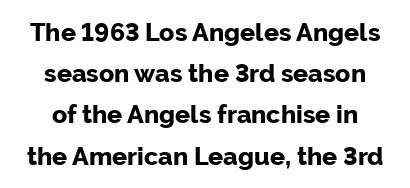
Q: Is the text bold? A: Yes.
Q: Is the text italic (slanted)? A: No, it is upright.
Q: Is the text underlined? A: No.
Q: Is the spacing between letters normal or unusually wide? A: Normal.
Q: Is the spacing between lines tight, normal or loose? A: Normal.
